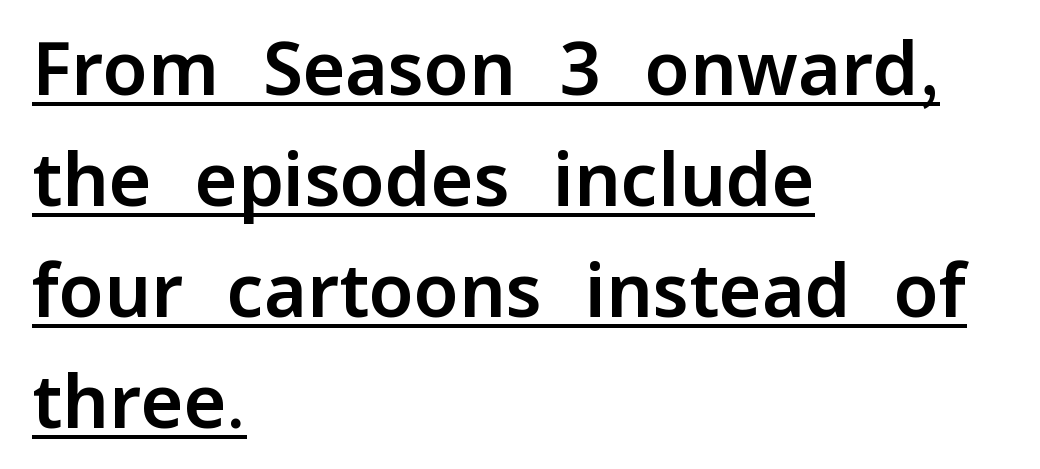
The image shows 73 px sans-serif type, upright; set left-aligned, normal line spacing (1.52x), normal letter spacing, underlined; low stroke contrast and a medium x-height.
